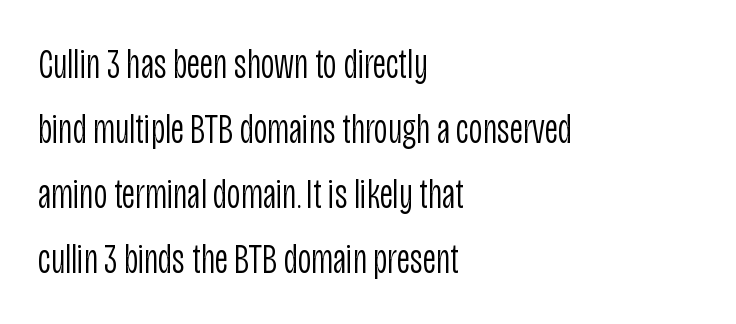
{"serif": "no", "italic": "no", "bold": "no", "weight": "light", "width": "condensed", "stroke_contrast": "low", "x_height": "large", "monospaced": "no", "underline": "no", "align": "left", "line_spacing": "normal", "line_spacing_ratio": 1.55, "letter_spacing": "normal", "letter_spacing_em": 0.0, "glyph_px": 42}
